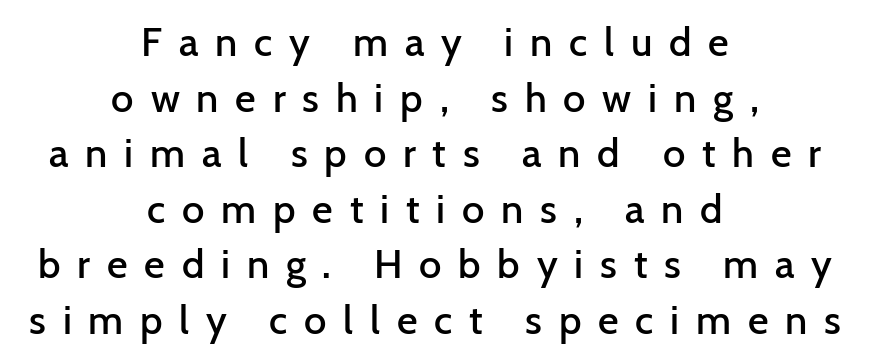
The image shows 40 px semibold sans-serif type, upright; set centered, normal line spacing (1.39x), unusually wide letter spacing (+0.42 em), not underlined; low stroke contrast and a medium x-height.
